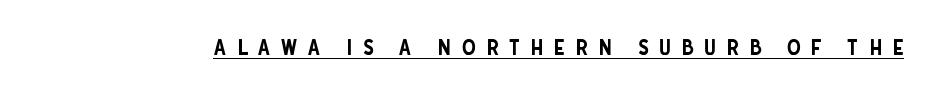
The image shows 22 px text type, upright; set unusually wide letter spacing (+0.47 em), underlined.
